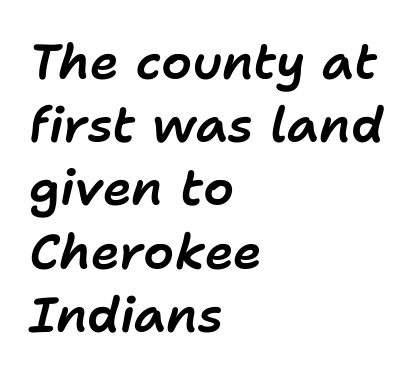
{"italic": "yes", "lean": "right", "slant_degrees": 11, "width": "normal", "stroke_contrast": "low", "x_height": "medium", "monospaced": "no", "underline": "no", "align": "left", "line_spacing": "normal", "line_spacing_ratio": 1.29, "letter_spacing": "normal", "letter_spacing_em": 0.0, "glyph_px": 49}
